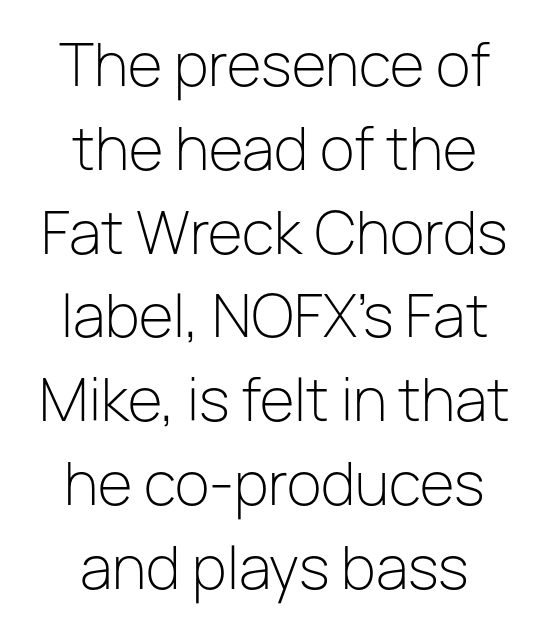
Q: Is the text bold? A: No.
Q: Is the text italic (slanted)? A: No, it is upright.
Q: Is the typeface a serif or a sans-serif typeface? A: Sans-serif.
Q: Is the text underlined? A: No.
Q: How is the paragraph aligned? A: Centered.
Q: Is the spacing between letters normal or unusually wide? A: Normal.
Q: Is the spacing between lines tight, normal or loose? A: Normal.
Q: Width (condensed, normal, or wide)? A: Normal.
Q: Stroke contrast? A: Low.
Q: x-height? A: Medium.
Q: Monospaced? A: No.
